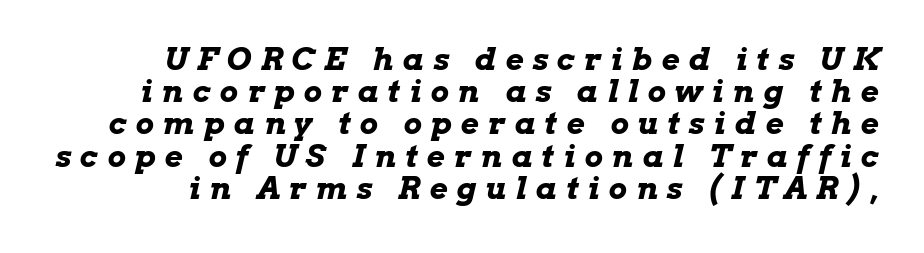
{"italic": "yes", "lean": "right", "slant_degrees": 13, "bold": "yes", "weight": "bold", "width": "wide", "stroke_contrast": "low", "x_height": "medium", "monospaced": "no", "underline": "no", "line_spacing": "tight", "line_spacing_ratio": 1.04, "letter_spacing": "wide", "letter_spacing_em": 0.3, "glyph_px": 31}
